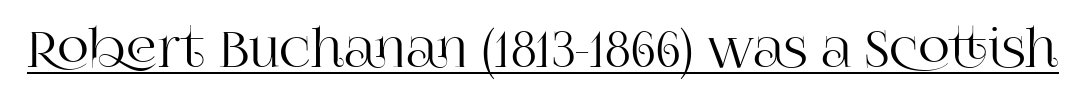
The image shows 51 px serif type, upright; set normal letter spacing, underlined; high stroke contrast and a large x-height.
